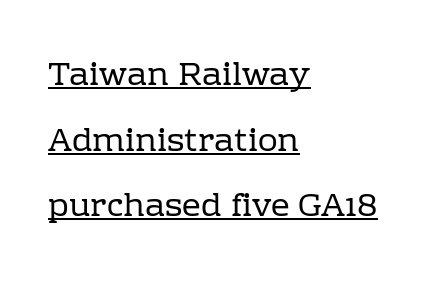
Q: Is the text bold? A: No.
Q: Is the text italic (slanted)? A: No, it is upright.
Q: Is the typeface a serif or a sans-serif typeface? A: Serif.
Q: Is the text underlined? A: Yes.
Q: How is the paragraph aligned? A: Left-aligned.
Q: Is the spacing between letters normal or unusually wide? A: Normal.
Q: Is the spacing between lines tight, normal or loose? A: Loose.
Q: Width (condensed, normal, or wide)? A: Normal.
Q: Stroke contrast? A: Low.
Q: x-height? A: Medium.
Q: Monospaced? A: No.
